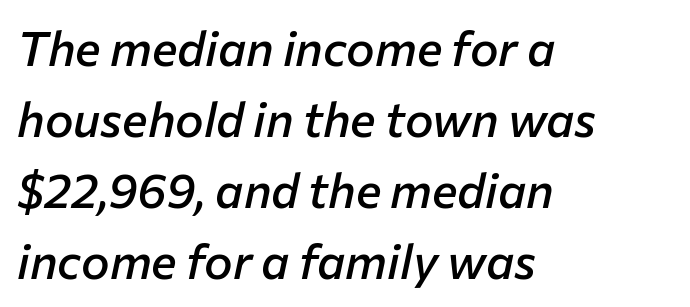
{"italic": "yes", "lean": "right", "slant_degrees": 12, "bold": "semi", "weight": "semibold", "width": "normal", "stroke_contrast": "low", "x_height": "medium", "monospaced": "no", "underline": "no", "align": "left", "line_spacing": "normal", "line_spacing_ratio": 1.48, "letter_spacing": "normal", "letter_spacing_em": 0.0, "glyph_px": 48}
